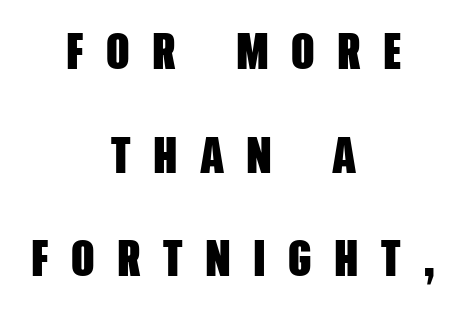
{"serif": "no", "bold": "yes", "weight": "heavy", "width": "condensed", "stroke_contrast": "low", "x_height": "large", "monospaced": "no", "underline": "no", "align": "center", "line_spacing": "loose", "line_spacing_ratio": 2.03, "letter_spacing": "wide", "letter_spacing_em": 0.44, "glyph_px": 51}
